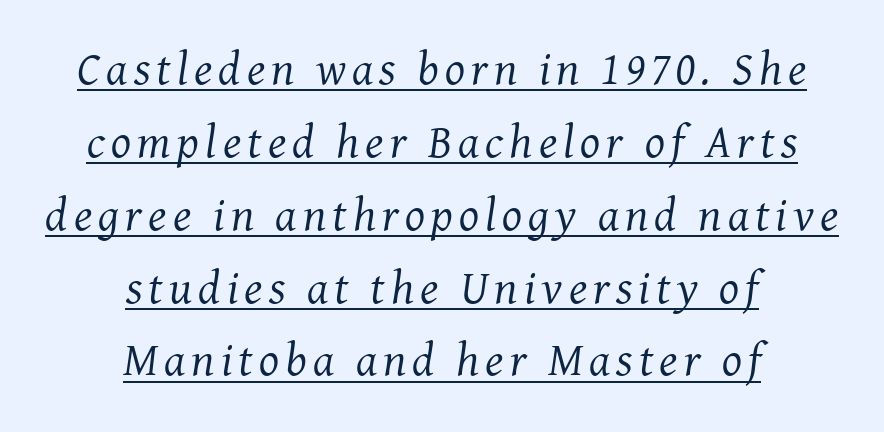
Q: Is the text bold? A: No.
Q: Is the text italic (slanted)? A: Yes, it leans right by about 8 degrees.
Q: Is the typeface a serif or a sans-serif typeface? A: Serif.
Q: Is the text underlined? A: Yes.
Q: How is the paragraph aligned? A: Centered.
Q: Is the spacing between lines tight, normal or loose? A: Normal.
Q: Width (condensed, normal, or wide)? A: Normal.
Q: Stroke contrast? A: Medium.
Q: x-height? A: Medium.
Q: Monospaced? A: No.
